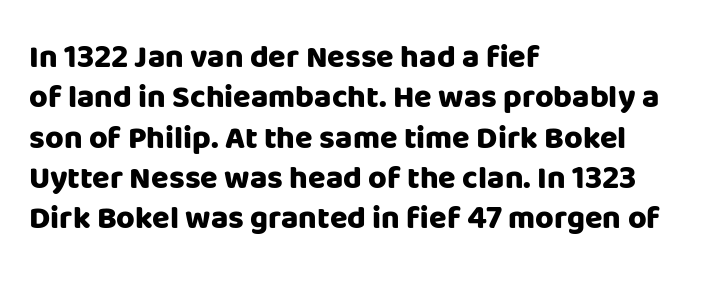
{"serif": "no", "italic": "no", "bold": "yes", "weight": "heavy", "width": "normal", "stroke_contrast": "low", "x_height": "large", "monospaced": "no", "underline": "no", "align": "left", "line_spacing": "normal", "line_spacing_ratio": 1.26, "letter_spacing": "normal", "letter_spacing_em": 0.0, "glyph_px": 32}
